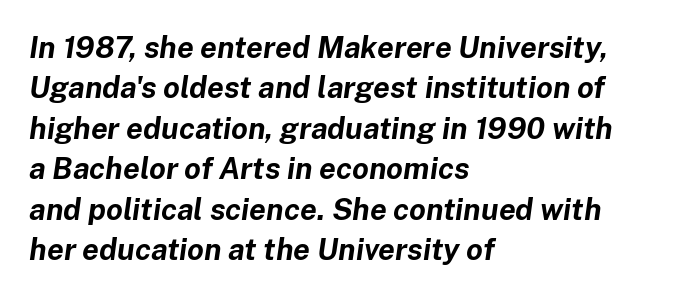
You'd pick this weight for a headline — it's a proper bold. Emphasis-style slanted type is in use. Each word holds together tightly as a unit, with standard inter-letter gaps. Just letters on the line, the space beneath them empty.
